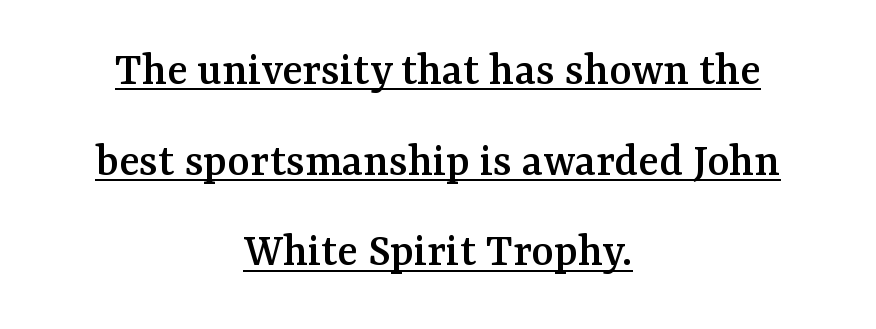
{"serif": "yes", "italic": "no", "width": "normal", "stroke_contrast": "medium", "x_height": "medium", "monospaced": "no", "underline": "yes", "align": "center", "line_spacing_ratio": 1.89, "letter_spacing": "normal", "letter_spacing_em": 0.0, "glyph_px": 48}
